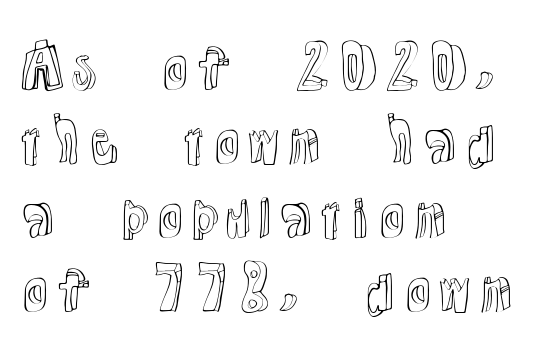
{"italic": "no", "width": "normal", "x_height": "medium", "monospaced": "no", "underline": "no", "align": "left", "line_spacing": "normal", "line_spacing_ratio": 1.3, "letter_spacing": "normal", "letter_spacing_em": 0.0, "glyph_px": 57}
